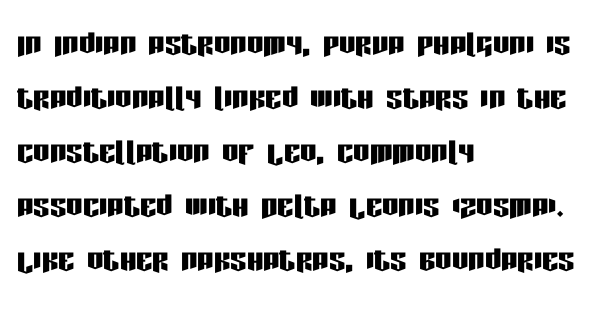
{"serif": "no", "italic": "no", "width": "condensed", "stroke_contrast": "low", "x_height": "large", "monospaced": "no", "underline": "no", "align": "left", "line_spacing": "normal", "line_spacing_ratio": 1.32, "letter_spacing": "normal", "letter_spacing_em": 0.0, "glyph_px": 41}
